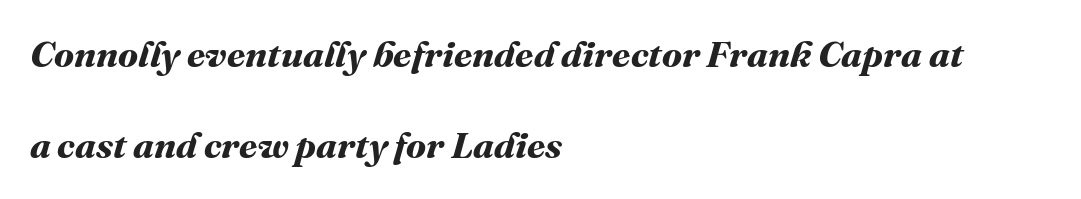
The image shows 37 px bold type; set left-aligned, loose line spacing (2.47x), normal letter spacing, not underlined; medium stroke contrast and a medium x-height.
